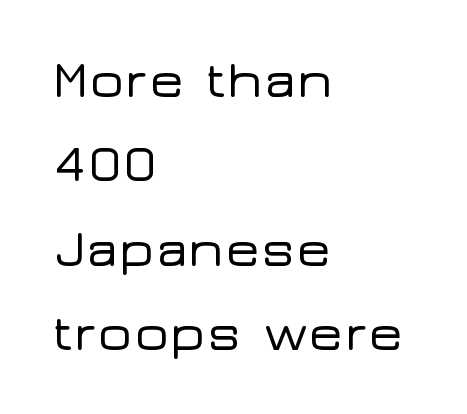
Nothing unusual about the tracking: characters are spaced as the font intends. The letters advance in unequal steps, a hallmark of proportional type. Letters rest on an invisible, unmarked baseline. How would I describe the line gaps? Plain and ordinary.
